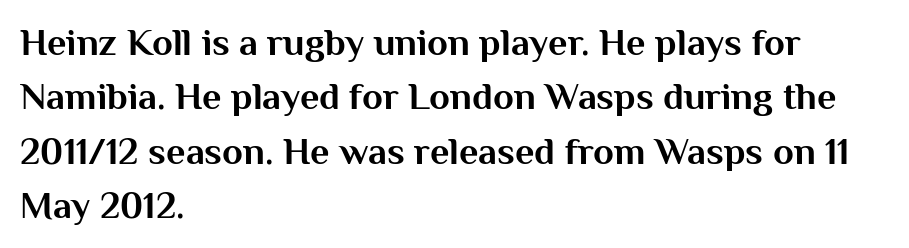
Q: Is the text bold? A: Yes.
Q: Is the text italic (slanted)? A: No, it is upright.
Q: Is the typeface a serif or a sans-serif typeface? A: Sans-serif.
Q: Is the text underlined? A: No.
Q: How is the paragraph aligned? A: Left-aligned.
Q: Is the spacing between letters normal or unusually wide? A: Normal.
Q: Is the spacing between lines tight, normal or loose? A: Normal.
Q: Width (condensed, normal, or wide)? A: Normal.
Q: Stroke contrast? A: Medium.
Q: x-height? A: Medium.
Q: Monospaced? A: No.
